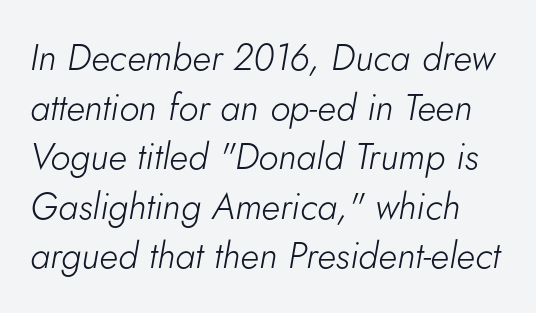
Looking at the ascenders, they clearly lean. A typesetter would call this leading conventional body-copy spacing. What stands out about the letter spacing? Nothing — it is the standard amount. These lines are rendered in a variable-pitch font. Ink coverage per letter is moderate at most. Unmarked baselines from the first word to the last.
